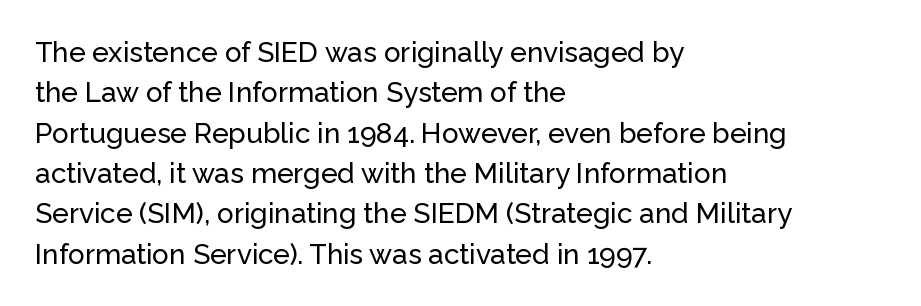
The image shows 28 px sans-serif type, upright; set left-aligned, normal line spacing (1.44x), normal letter spacing, not underlined; low stroke contrast and a medium x-height.
